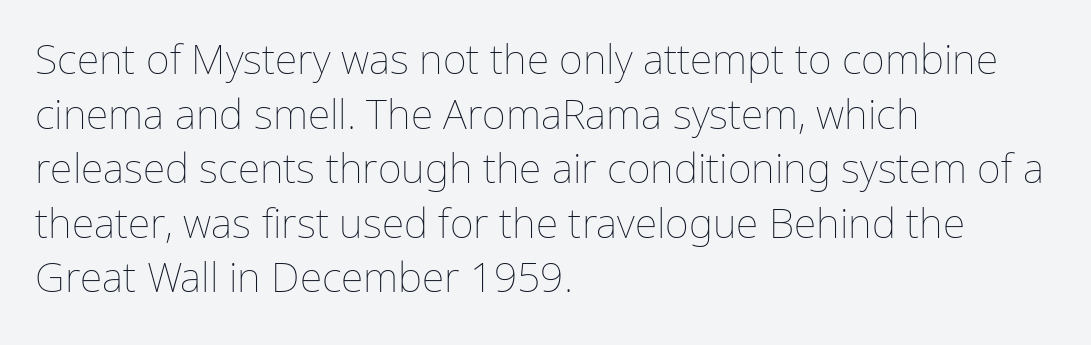
The image shows 41 px thin type, upright; set left-aligned, normal line spacing (1.33x), normal letter spacing, not underlined; low stroke contrast and a medium x-height.
